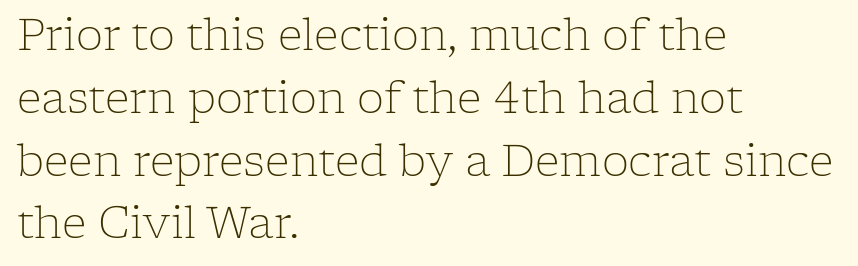
Honestly, the row spacing looks completely unremarkable. Tall strokes in this sample are plumb rather than angled. Each line starts at the same left margin while the right side varies. Does the type have serifs? Yes, each stem ends in a small foot. Weight: not bold — regular or lighter.
